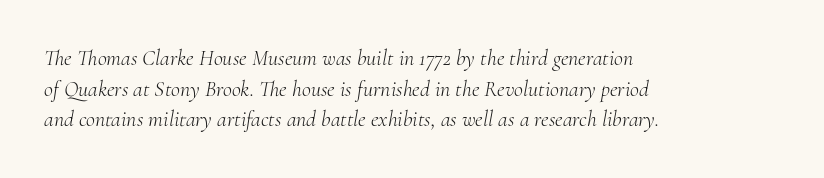
A quiet, ordinary-to-light weight characterises the typeface. The letters sit at their default tracking, neither squeezed nor spread. Leading matches the norm, producing a regular column. Honestly, there is no underline to notice here at all. Compared with a centered layout, this one pins lines to the left instead. The face used here has a pronounced slope to its letters.
